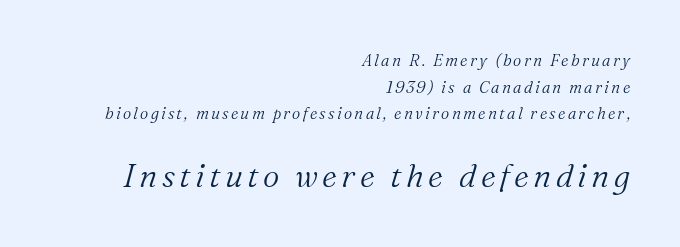
The strokes carry an ordinary text weight at most. Rows of type keep a routine distance in the vertical direction. Right-aligned paragraph, ragged on the left. This is oblique type, the kind used for emphasis or titles. Type style note: has serifs.
